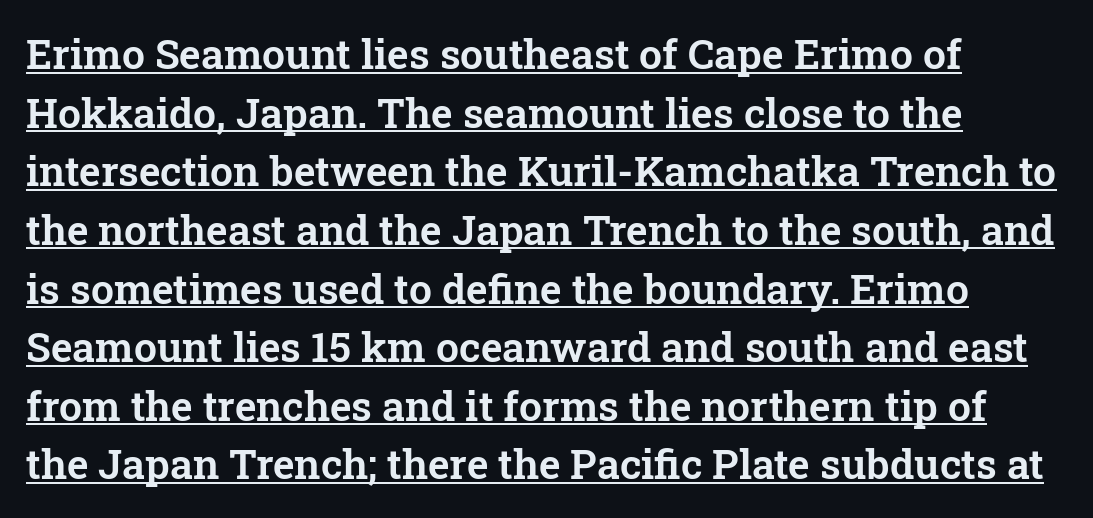
Here the designer chose a conventional face with non-uniform glyph widths. The block of text has a typical density, with ordinary space between rows. No italicization has been applied; the sample stays upright. A typesetter would call this zero additional tracking.
